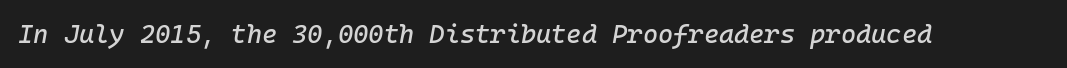
The image shows 26 px text type, italic (leaning right); set normal letter spacing, not underlined.
